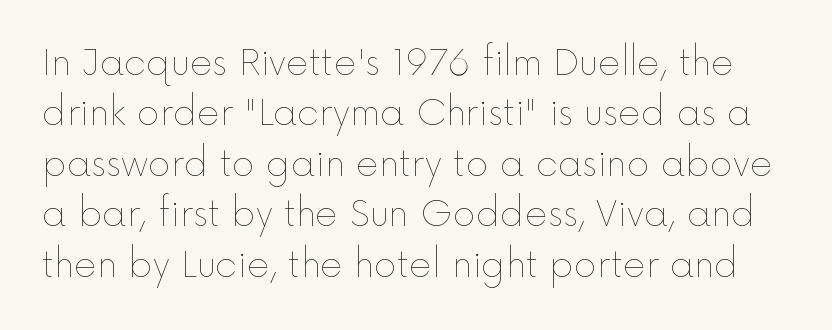
Q: Is the text bold? A: No.
Q: Is the text italic (slanted)? A: No, it is upright.
Q: Is the text underlined? A: No.
Q: Is the spacing between letters normal or unusually wide? A: Normal.
Q: Is the spacing between lines tight, normal or loose? A: Normal.
Q: Width (condensed, normal, or wide)? A: Normal.
Q: x-height? A: Medium.
Q: Monospaced? A: No.
